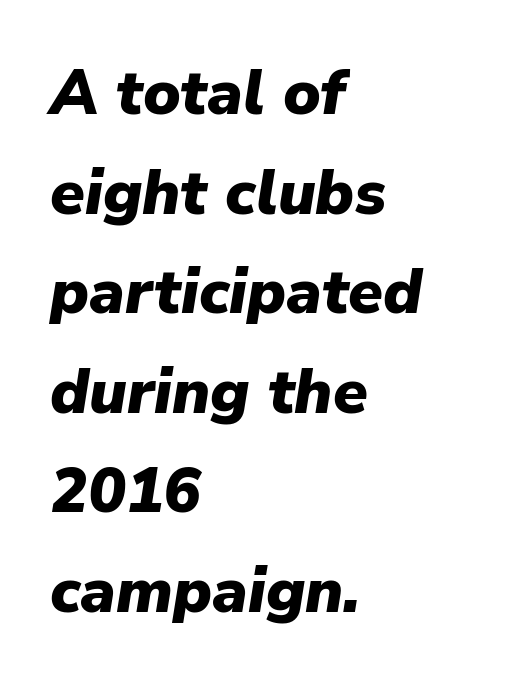
The image shows 63 px heavy type, italic (leaning right); set left-aligned, normal line spacing (1.58x), normal letter spacing, not underlined; low stroke contrast and a medium x-height.
